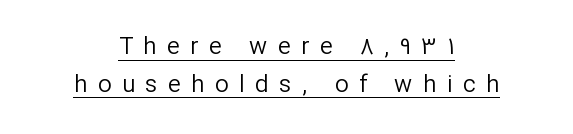
{"italic": "no", "bold": "no", "underline": "yes", "align": "center", "line_spacing": "normal", "line_spacing_ratio": 1.57, "letter_spacing": "wide", "letter_spacing_em": 0.44, "glyph_px": 24}
